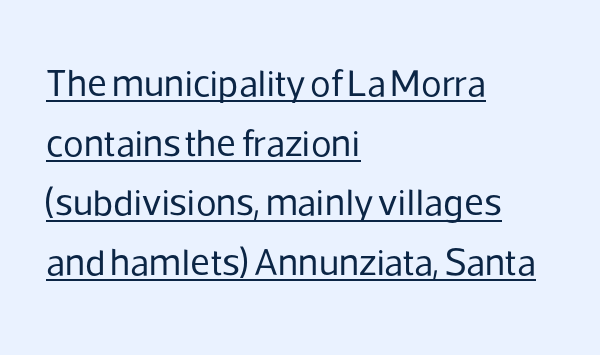
Here the designer chose a conventional face with non-uniform glyph widths. Stems here are at most as thick as an everyday book face. The typesetter chose a ragged-right arrangement here. Notice how the stems are strictly vertical — no italics here. This sample keeps an unexceptional amount of space between lines.
